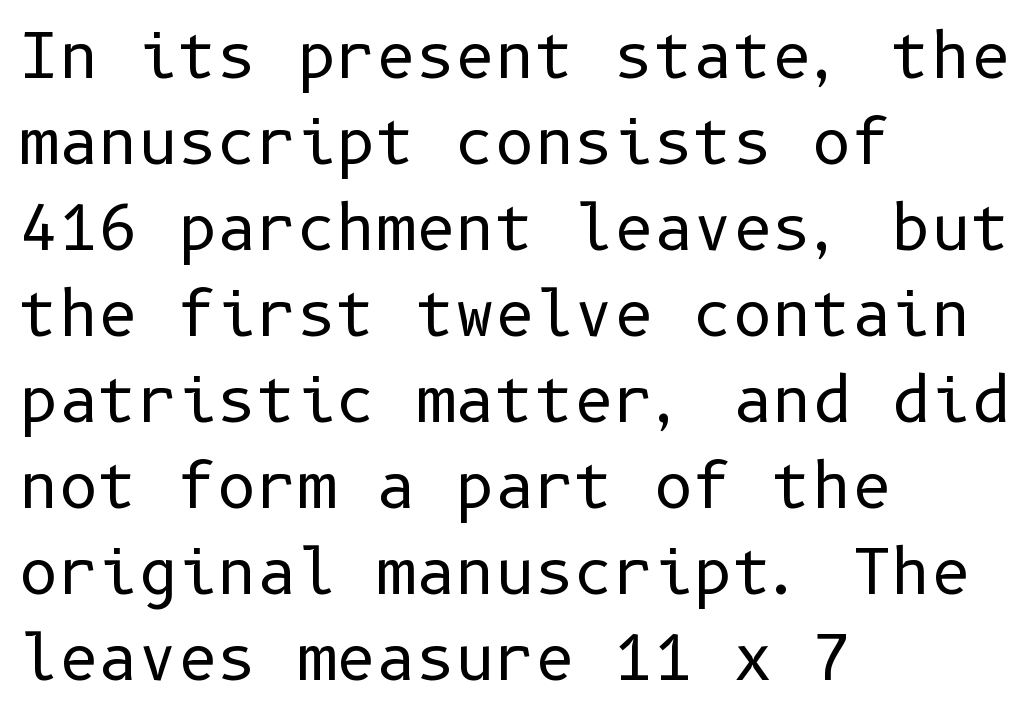
{"serif": "no", "italic": "no", "bold": "no", "weight": "regular", "width": "normal", "stroke_contrast": "low", "x_height": "medium", "underline": "no", "align": "left", "line_spacing": "normal", "line_spacing_ratio": 1.41, "letter_spacing": "normal", "letter_spacing_em": 0.0, "glyph_px": 61}
